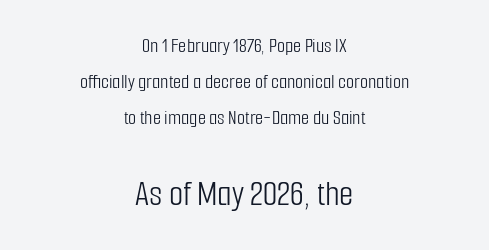
Q: Is the text bold? A: No.
Q: Is the text italic (slanted)? A: No, it is upright.
Q: Is the typeface a serif or a sans-serif typeface? A: Sans-serif.
Q: Is the text underlined? A: No.
Q: How is the paragraph aligned? A: Centered.
Q: Is the spacing between letters normal or unusually wide? A: Normal.
Q: Which block of text is set in a larger size, the first (top) or the second (bottom)? A: The second (bottom) one.
Q: Width (condensed, normal, or wide)? A: Condensed.
Q: Stroke contrast? A: Low.
Q: x-height? A: Medium.
Q: Monospaced? A: No.
